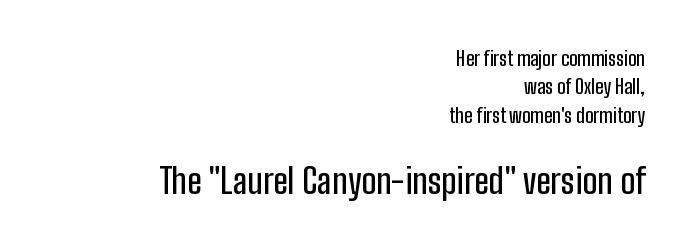
The letters advance in unequal steps, a hallmark of proportional type. The string is rendered with underlining switched off. Quick note: not italic, upright. Casual observation: everything's shoved over to the right.
